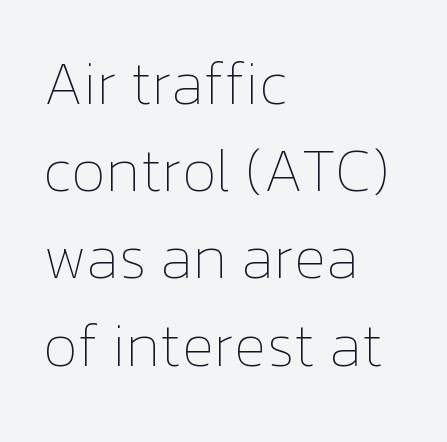
Q: Is the text bold? A: No.
Q: Is the text italic (slanted)? A: No, it is upright.
Q: Is the text underlined? A: No.
Q: How is the paragraph aligned? A: Left-aligned.
Q: Is the spacing between letters normal or unusually wide? A: Normal.
Q: Is the spacing between lines tight, normal or loose? A: Normal.
Q: Width (condensed, normal, or wide)? A: Normal.
Q: Stroke contrast? A: Low.
Q: x-height? A: Medium.
Q: Monospaced? A: No.
